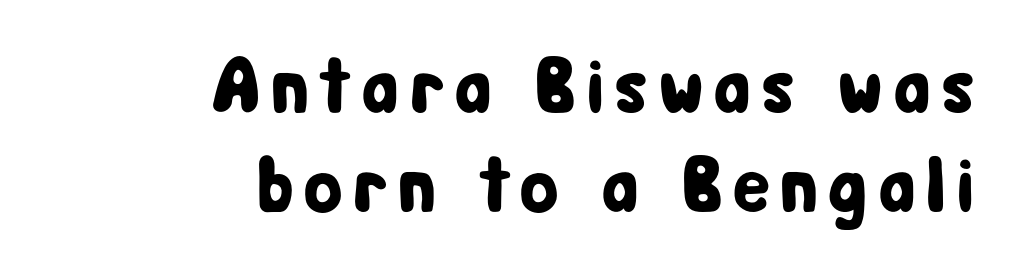
{"serif": "no", "italic": "no", "width": "condensed", "stroke_contrast": "low", "x_height": "medium", "monospaced": "no", "underline": "no", "align": "right", "line_spacing": "normal", "line_spacing_ratio": 1.25, "glyph_px": 79}
